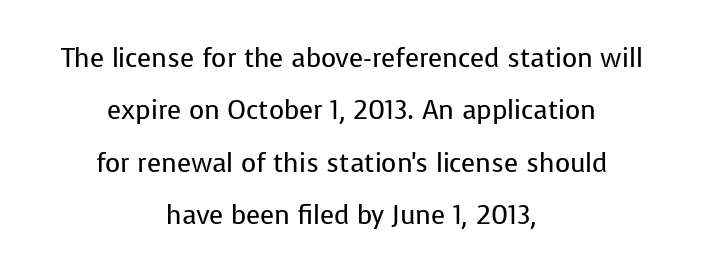
{"italic": "no", "bold": "no", "underline": "no", "align": "center", "line_spacing": "loose", "line_spacing_ratio": 2.01, "letter_spacing": "normal", "letter_spacing_em": 0.0, "glyph_px": 26}
